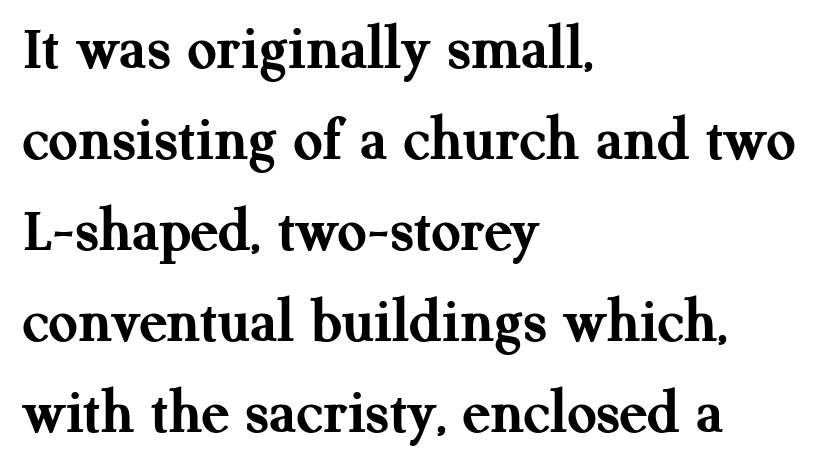
The image shows 64 px semibold serif type, upright; set left-aligned, normal line spacing (1.42x), normal letter spacing, not underlined; medium stroke contrast and a medium x-height.
